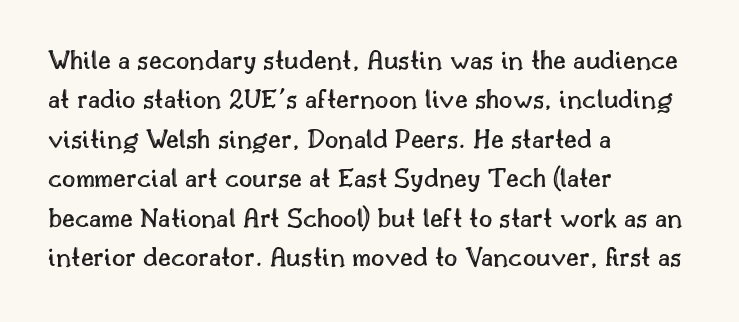
The image shows 29 px text type, upright; set left-aligned, normal line spacing (1.36x), normal letter spacing, not underlined; a small x-height.
